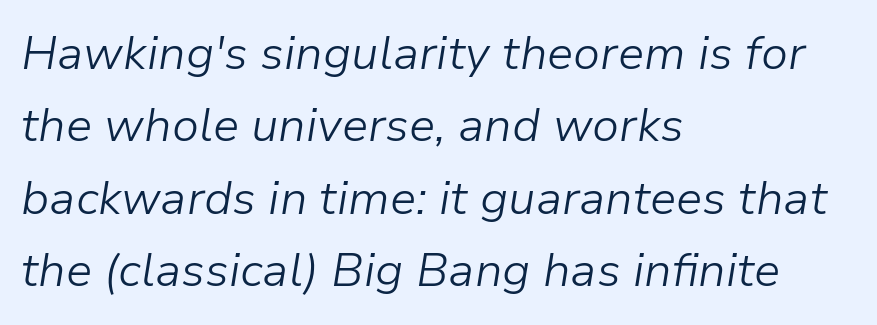
The image shows 47 px light type, italic (leaning right); set left-aligned, normal line spacing (1.54x), normal letter spacing, not underlined; low stroke contrast and a medium x-height.
